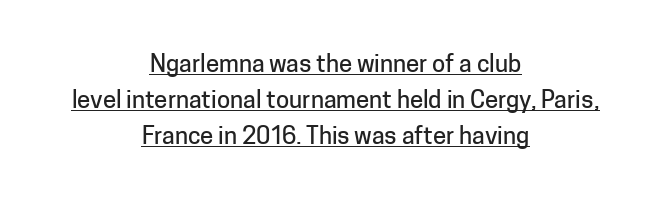
A typesetter would call this zero additional tracking. What's the leading like? Ordinary, nothing unusual. Underlined type. Each line is balanced around a shared central axis. The font's upright variant was chosen for this text.
